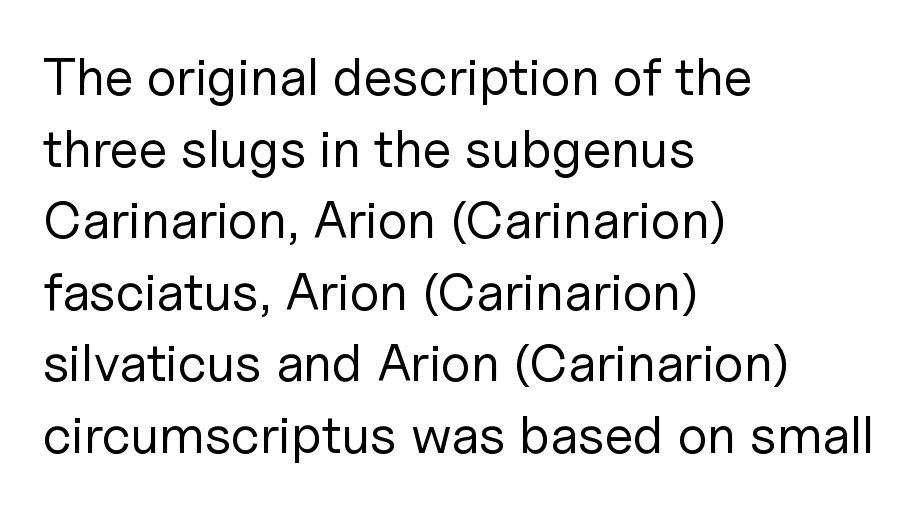
Typographically, this falls in the sans-serif category. The specimen omits any rule beneath the text block's lines. The passage shown is typed in a proportional face where columns would drift. The letters sit at their default tracking, neither squeezed nor spread.
